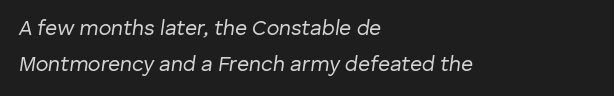
Q: Is the text bold? A: No.
Q: Is the text italic (slanted)? A: Yes, it leans right by about 8 degrees.
Q: Is the text underlined? A: No.
Q: How is the paragraph aligned? A: Left-aligned.
Q: Is the spacing between letters normal or unusually wide? A: Normal.
Q: Is the spacing between lines tight, normal or loose? A: Normal.
